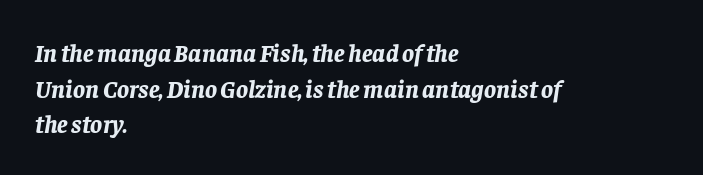
{"italic": "yes", "lean": "right", "slant_degrees": 8, "bold": "yes", "underline": "no", "align": "left", "line_spacing": "normal", "line_spacing_ratio": 1.43, "letter_spacing": "normal", "letter_spacing_em": 0.0, "glyph_px": 25}
